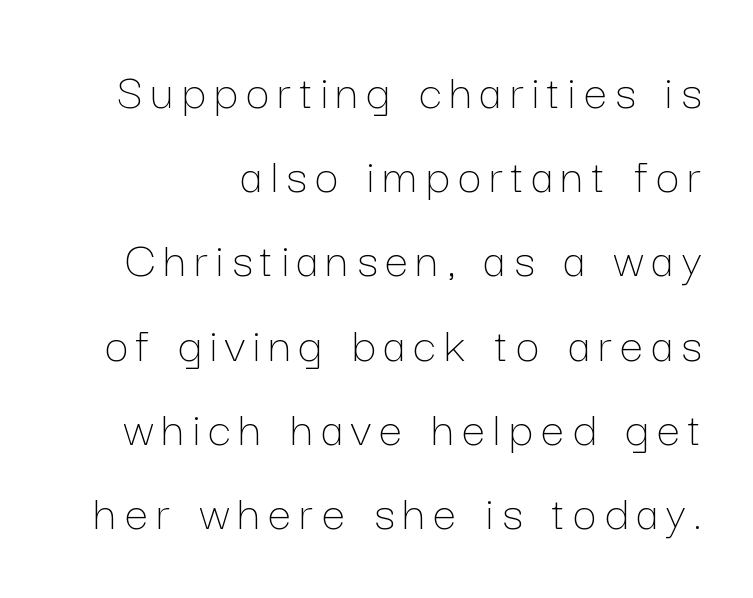
{"italic": "no", "bold": "no", "weight": "thin", "width": "normal", "stroke_contrast": "low", "x_height": "medium", "monospaced": "no", "underline": "no", "line_spacing": "normal", "line_spacing_ratio": 1.62, "glyph_px": 52}
